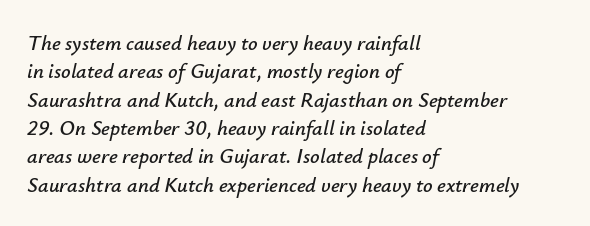
{"italic": "yes", "lean": "right", "slant_degrees": 12, "underline": "no", "align": "left", "line_spacing": "normal", "line_spacing_ratio": 1.35, "letter_spacing": "normal", "letter_spacing_em": 0.0, "glyph_px": 21}
